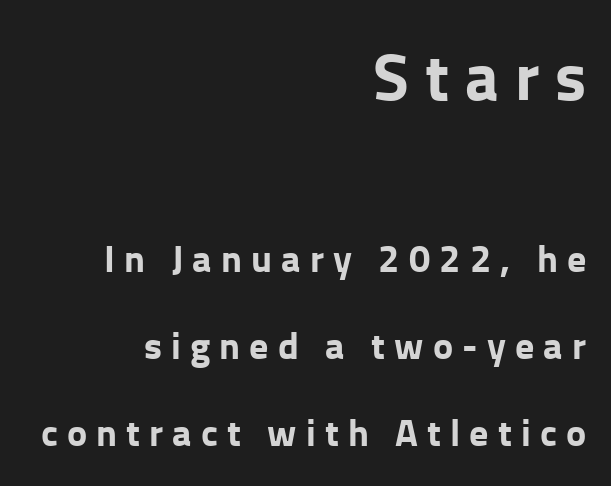
Character widths vary here, with narrow letters taking less room than wide ones. Observe the wide spacing: letters keep a clear distance from each other. The lines in this sample share a right terminus and differ only in where they begin. You could fit nearly another row in the gap between these rows. Students, this is bold: see how much ink each stroke carries.
